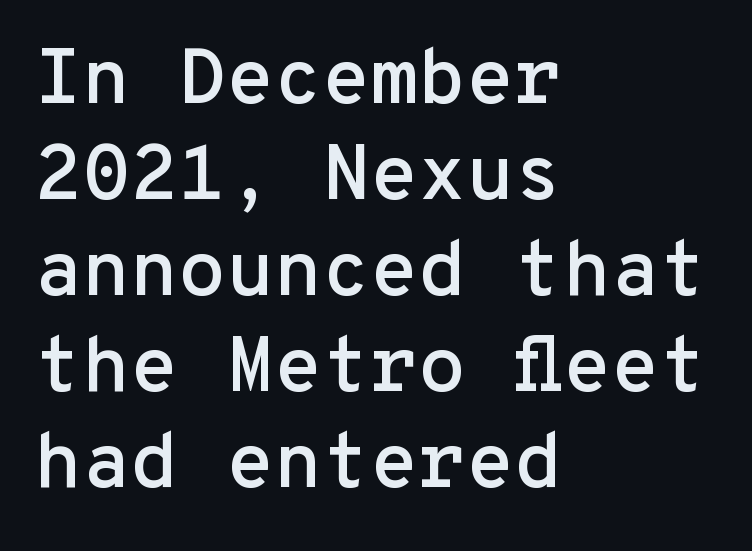
The image shows 78 px sans-serif type, upright, monospaced; set left-aligned, line spacing 1.23x, normal letter spacing, not underlined; low stroke contrast and a medium x-height.
